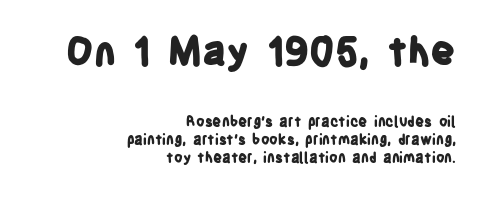
The image shows 39 px bold, condensed sans-serif type, upright; set right-aligned, normal line spacing (1.3x), normal letter spacing, not underlined; the first (top) block is 2.79x larger; low stroke contrast and a large x-height.
